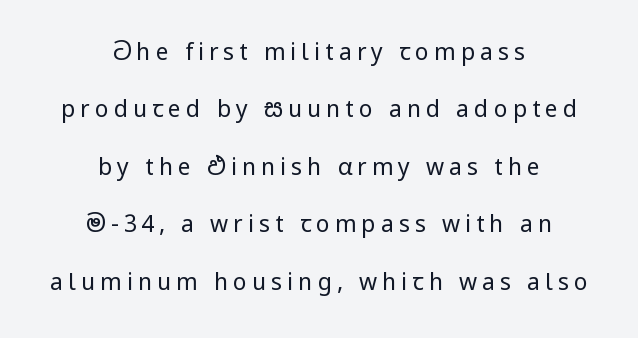
Q: Is the text bold? A: No.
Q: Is the text italic (slanted)? A: No, it is upright.
Q: Is the text underlined? A: No.
Q: How is the paragraph aligned? A: Centered.
Q: Is the spacing between letters normal or unusually wide? A: Unusually wide.
Q: Is the spacing between lines tight, normal or loose? A: Loose.
